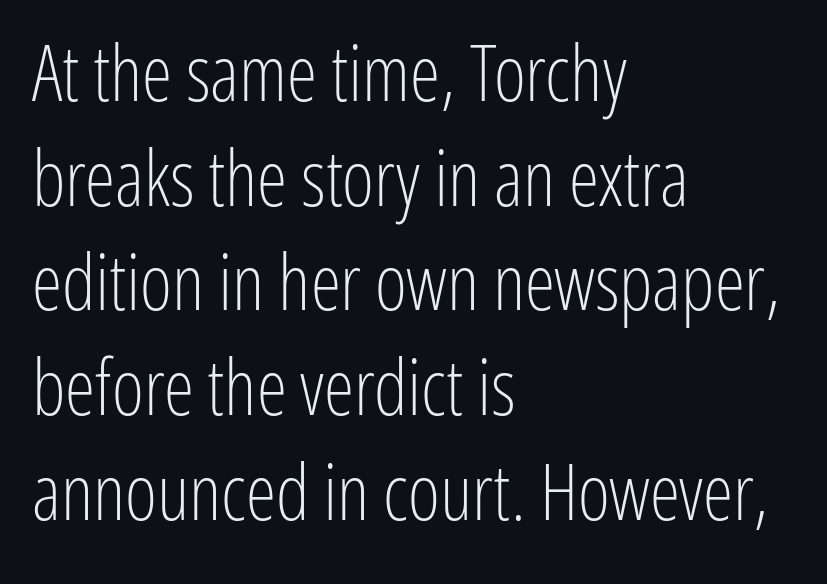
The image shows 77 px light, condensed sans-serif type, upright; set left-aligned, normal line spacing (1.36x), normal letter spacing, not underlined; low stroke contrast and a medium x-height.
